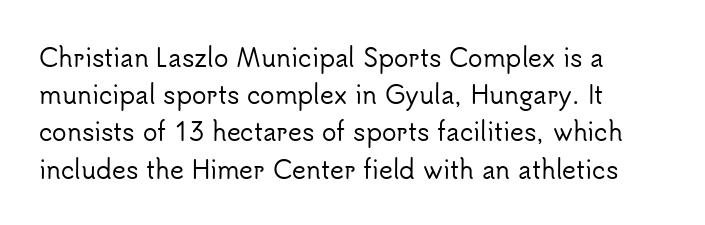
{"italic": "no", "underline": "no", "line_spacing": "normal", "line_spacing_ratio": 1.55, "letter_spacing": "normal", "letter_spacing_em": 0.0, "glyph_px": 24}
